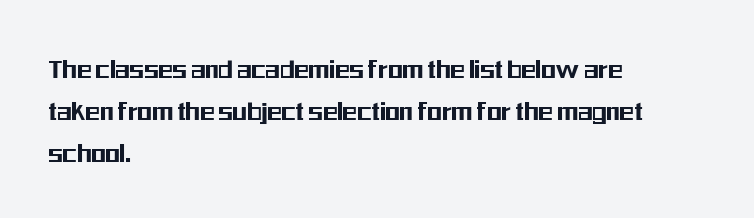
{"serif": "no", "italic": "no", "width": "condensed", "stroke_contrast": "medium", "x_height": "medium", "monospaced": "no", "underline": "no", "align": "left", "line_spacing": "normal", "line_spacing_ratio": 1.4, "letter_spacing": "normal", "letter_spacing_em": 0.0, "glyph_px": 30}
